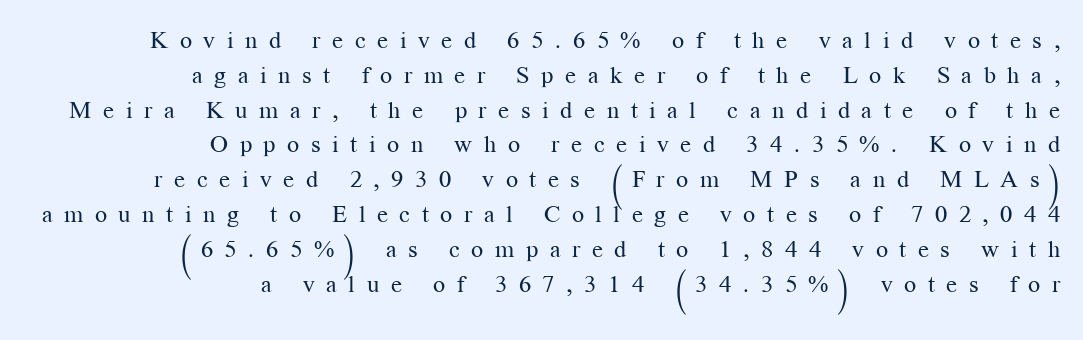
The image shows 24 px text type, upright; set right-aligned, normal line spacing (1.45x), unusually wide letter spacing (+0.48 em), not underlined.
